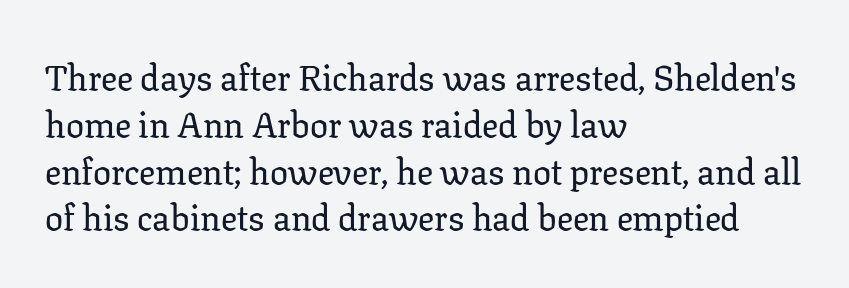
Each letter's strokes conclude with small projecting serifs. This rendering leaves character spacing at its baseline value. The specimen omits any rule beneath the text block's lines. The rendering uses natural spacing where letterforms have individual widths.
